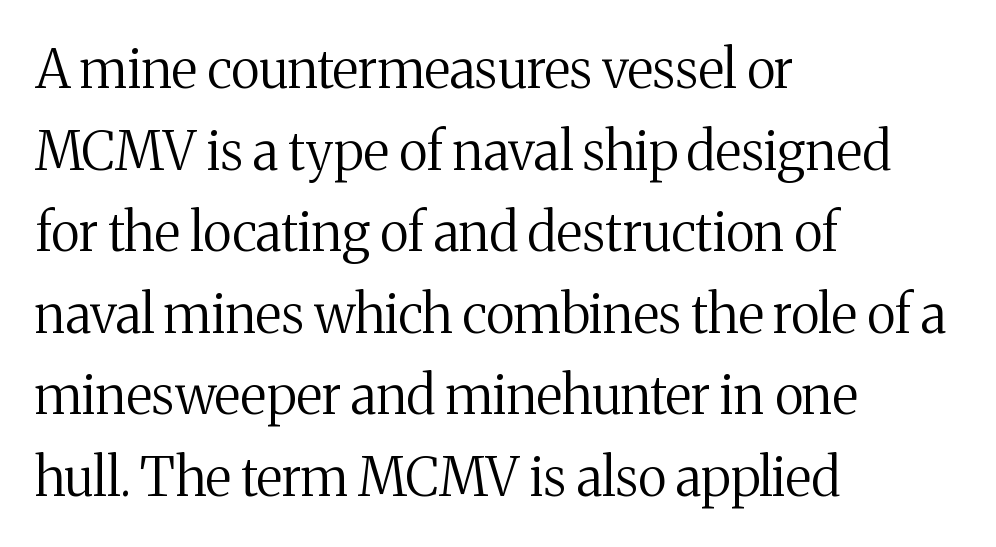
Q: Is the text bold? A: No.
Q: Is the text italic (slanted)? A: No, it is upright.
Q: Is the typeface a serif or a sans-serif typeface? A: Serif.
Q: Is the text underlined? A: No.
Q: How is the paragraph aligned? A: Left-aligned.
Q: Is the spacing between letters normal or unusually wide? A: Normal.
Q: Is the spacing between lines tight, normal or loose? A: Normal.
Q: Width (condensed, normal, or wide)? A: Normal.
Q: Stroke contrast? A: Medium.
Q: x-height? A: Medium.
Q: Monospaced? A: No.
